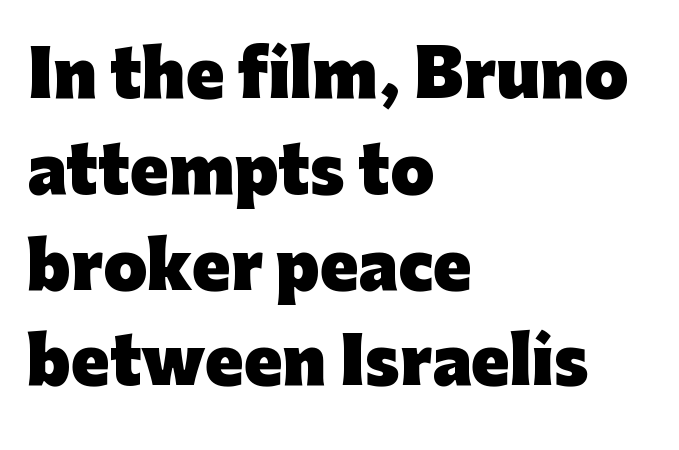
Q: Is the text bold? A: Yes.
Q: Is the text italic (slanted)? A: No, it is upright.
Q: Is the typeface a serif or a sans-serif typeface? A: Sans-serif.
Q: Is the text underlined? A: No.
Q: How is the paragraph aligned? A: Left-aligned.
Q: Is the spacing between letters normal or unusually wide? A: Normal.
Q: Is the spacing between lines tight, normal or loose? A: Normal.
Q: Width (condensed, normal, or wide)? A: Normal.
Q: Stroke contrast? A: Low.
Q: x-height? A: Medium.
Q: Monospaced? A: No.
